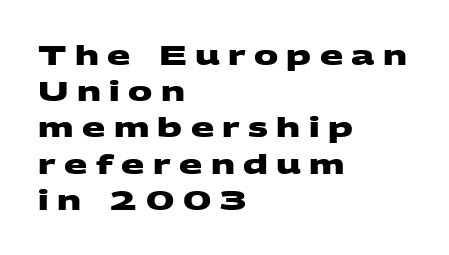
Alignment: flush left. Reading down the column, the eye jumps a familiar distance to each next line. Weight check: bold — yes, fully. Compared with typical body copy, the letter spacing here is much looser.
